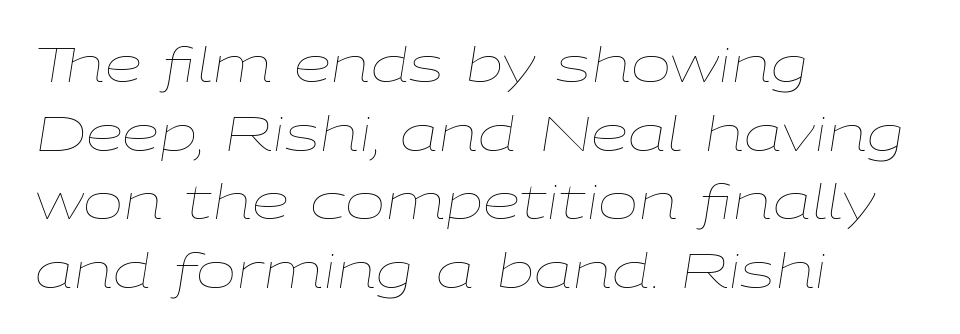
Looks like regular typesetting: each glyph gets only the width it needs. Quick note: underline off. The letters look calm and open, with moderate or lighter stems. A classic flush-left, rag-right setting is used for this passage. The rendering uses a moderate line-height, typical for paragraphs.
